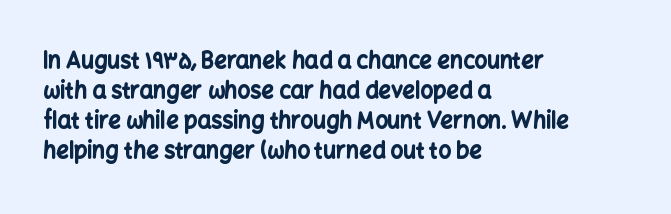
The paragraph shown leans on its left margin. This block has exactly the height ordinary leading produces. Italic: no, the glyphs are upright roman. The baseline area is clear.
